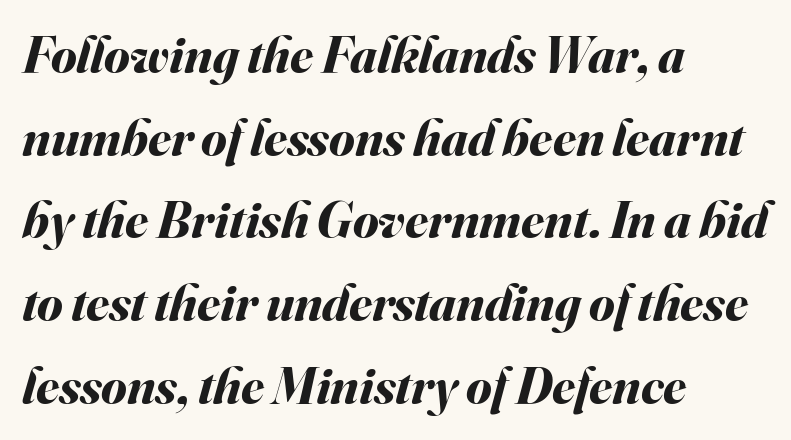
The specimen reads as italic at a glance. The letters advance in unequal steps, a hallmark of proportional type. Letter spacing: default. Horizontal alignment here is leftward, the default for most running prose. This rendering features lettering with no underline.
